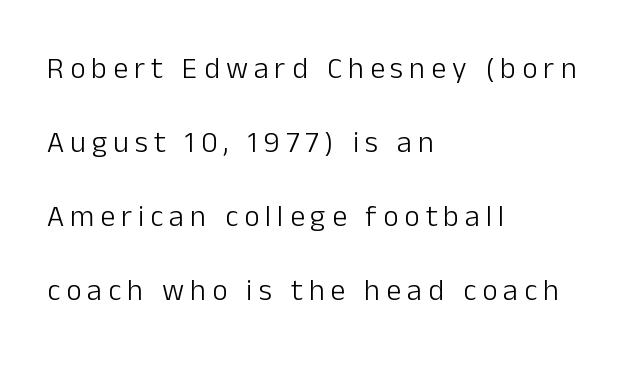
The image shows 30 px light sans-serif type, upright; set left-aligned, loose line spacing (2.47x), unusually wide letter spacing (+0.2 em), not underlined; low stroke contrast and a medium x-height.
